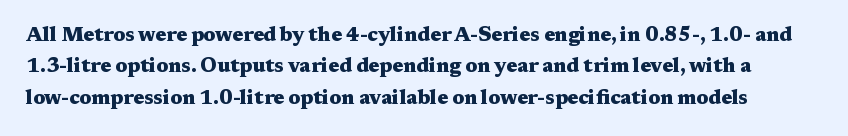
Successive baselines arrive at the customary interval. The string is rendered with underlining switched off. No italicization has been applied; the sample stays upright. Strokes here are thick enough to call this a true bold.
